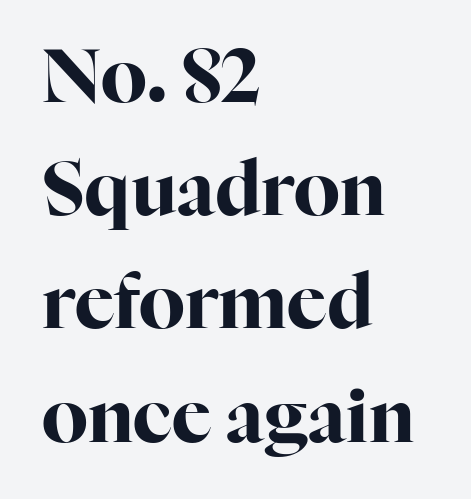
Q: Is the text bold? A: Yes.
Q: Is the text italic (slanted)? A: No, it is upright.
Q: Is the typeface a serif or a sans-serif typeface? A: Serif.
Q: Is the text underlined? A: No.
Q: How is the paragraph aligned? A: Left-aligned.
Q: Is the spacing between letters normal or unusually wide? A: Normal.
Q: Is the spacing between lines tight, normal or loose? A: Normal.
Q: Width (condensed, normal, or wide)? A: Normal.
Q: Stroke contrast? A: High.
Q: x-height? A: Medium.
Q: Monospaced? A: No.
